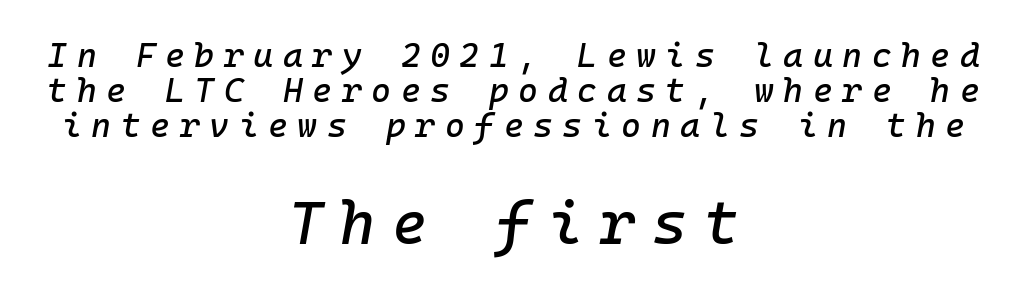
Q: Is the text italic (slanted)? A: Yes, it leans right by about 10 degrees.
Q: Is the text underlined? A: No.
Q: How is the paragraph aligned? A: Centered.
Q: Is the spacing between letters normal or unusually wide? A: Unusually wide.
Q: Is the spacing between lines tight, normal or loose? A: Tight.
Q: Which block of text is set in a larger size, the first (top) or the second (bottom)? A: The second (bottom) one.
Q: Width (condensed, normal, or wide)? A: Normal.
Q: Stroke contrast? A: Low.
Q: x-height? A: Medium.
Q: Monospaced? A: Yes.
